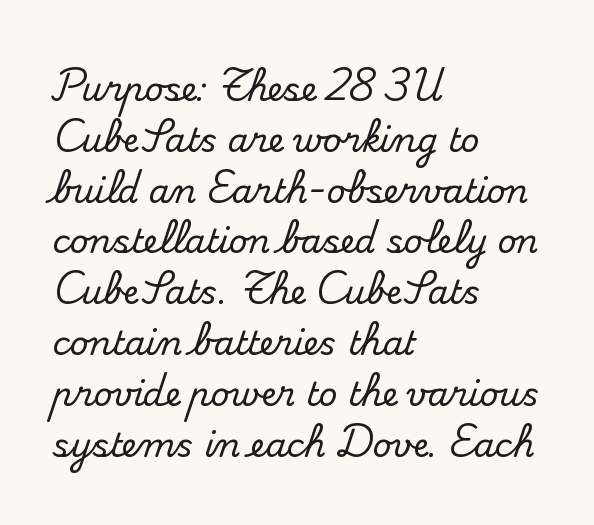
The designer left line spacing at the default. There is no visible air inserted between adjacent glyphs. Here the designer chose a conventional face with non-uniform glyph widths.
